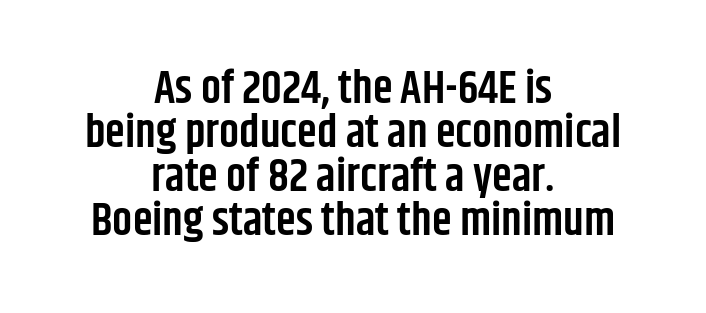
Letters rest on an invisible, unmarked baseline. Vertical spacing — tight. The axis of the letterforms is exactly vertical. Examine the stroke ends and you'll find no serifs. Compared with a flush-left layout, this one balances lines on the center instead. A somewhat darkened texture: the type is semibold rather than bold.
